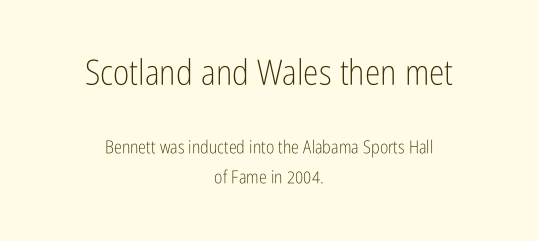
The image shows 35 px light, condensed sans-serif type, upright; set centered, normal line spacing (1.64x), normal letter spacing, not underlined; the first (top) block is 1.94x larger; low stroke contrast and a medium x-height.
